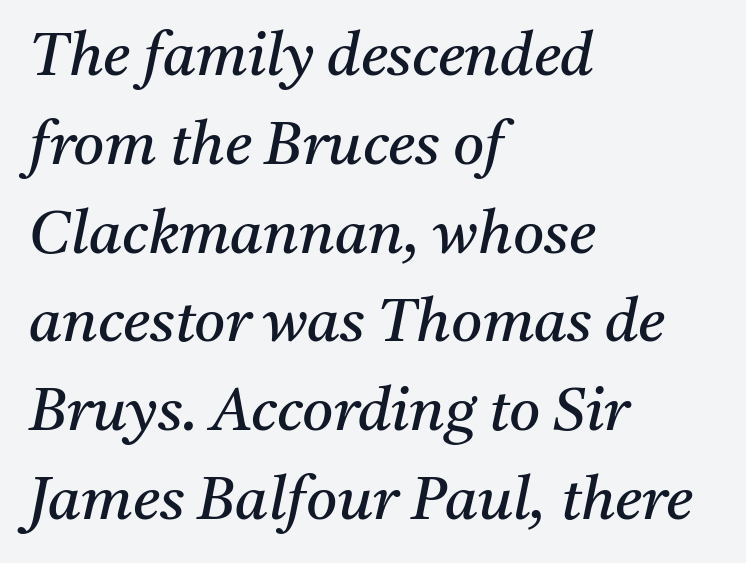
{"serif": "yes", "italic": "yes", "lean": "right", "slant_degrees": 11, "bold": "no", "weight": "regular", "width": "normal", "stroke_contrast": "medium", "x_height": "medium", "monospaced": "no", "underline": "no", "align": "left", "line_spacing": "normal", "line_spacing_ratio": 1.48, "letter_spacing": "normal", "letter_spacing_em": 0.0, "glyph_px": 60}
